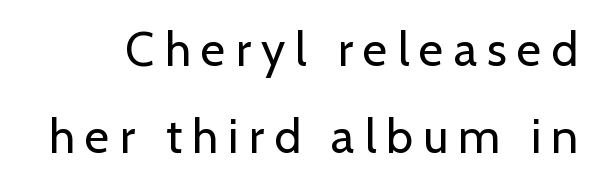
This is roman type, the default non-slanted kind. Stroke mass is kept to a normal reading level or below. The baseline area is clear. Observe the wide spacing: letters keep a clear distance from each other. The text was rendered using a sans face with plain stroke endings. Here the designer chose a conventional face with non-uniform glyph widths.
